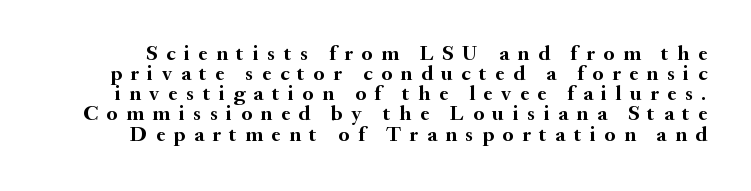
The image shows 21 px bold type, upright; set tight line spacing (0.96x), unusually wide letter spacing (+0.41 em), not underlined.
